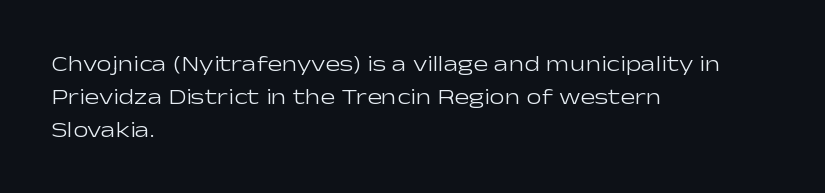
{"italic": "no", "bold": "no", "underline": "no", "align": "left", "line_spacing": "normal", "line_spacing_ratio": 1.5, "letter_spacing": "normal", "letter_spacing_em": 0.0, "glyph_px": 22}
